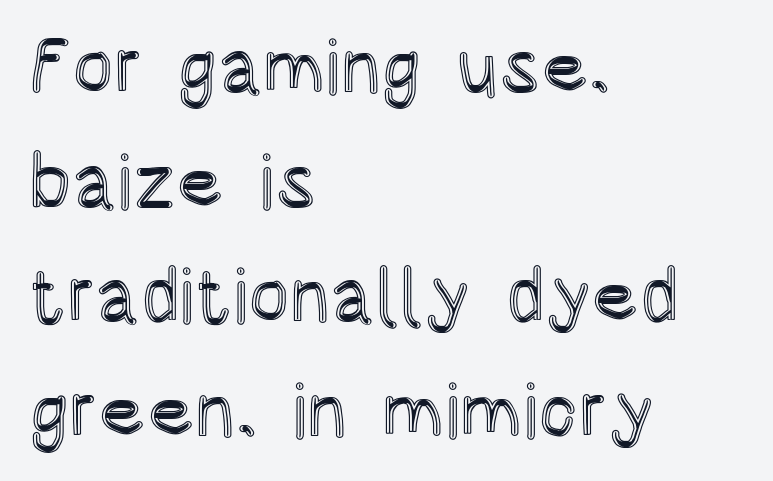
{"italic": "no", "width": "condensed", "x_height": "large", "monospaced": "no", "underline": "no", "align": "left", "line_spacing": "normal", "line_spacing_ratio": 1.49, "letter_spacing": "normal", "letter_spacing_em": 0.0, "glyph_px": 77}
